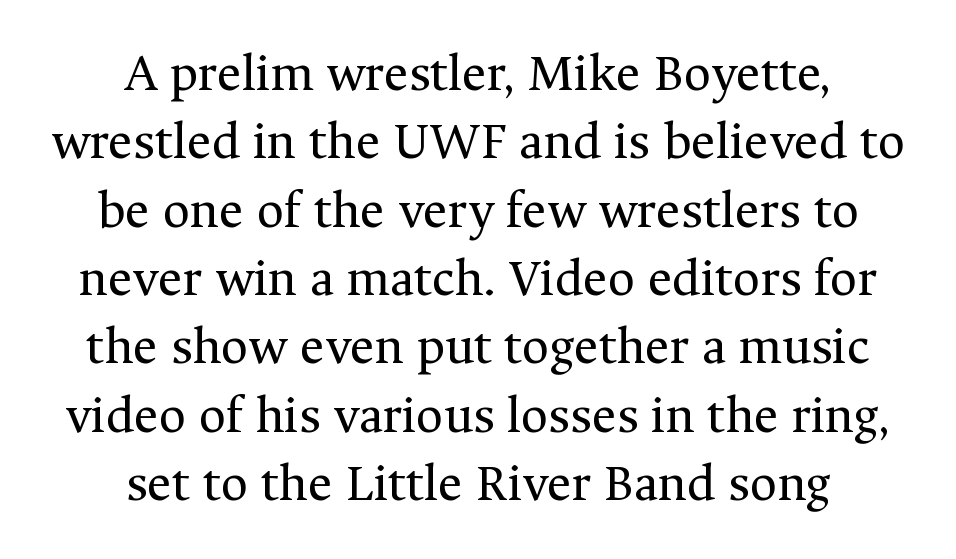
The image shows 53 px regular-weight serif type, upright; set centered, normal line spacing (1.29x), normal letter spacing, not underlined; medium stroke contrast and a medium x-height.
